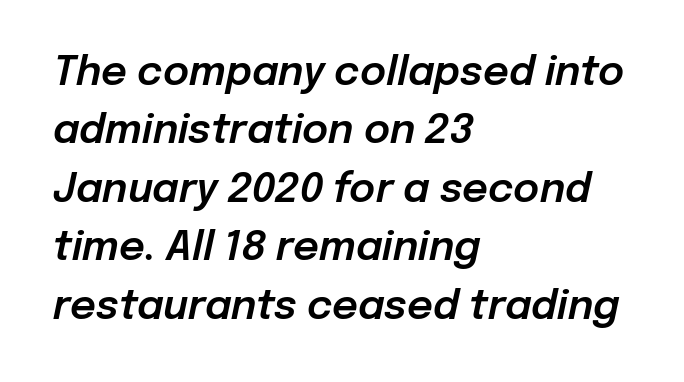
Q: Is the text italic (slanted)? A: Yes, it leans right by about 12 degrees.
Q: Is the text underlined? A: No.
Q: How is the paragraph aligned? A: Left-aligned.
Q: Is the spacing between letters normal or unusually wide? A: Normal.
Q: Is the spacing between lines tight, normal or loose? A: Normal.
Q: Width (condensed, normal, or wide)? A: Normal.
Q: Stroke contrast? A: Low.
Q: x-height? A: Medium.
Q: Monospaced? A: No.
